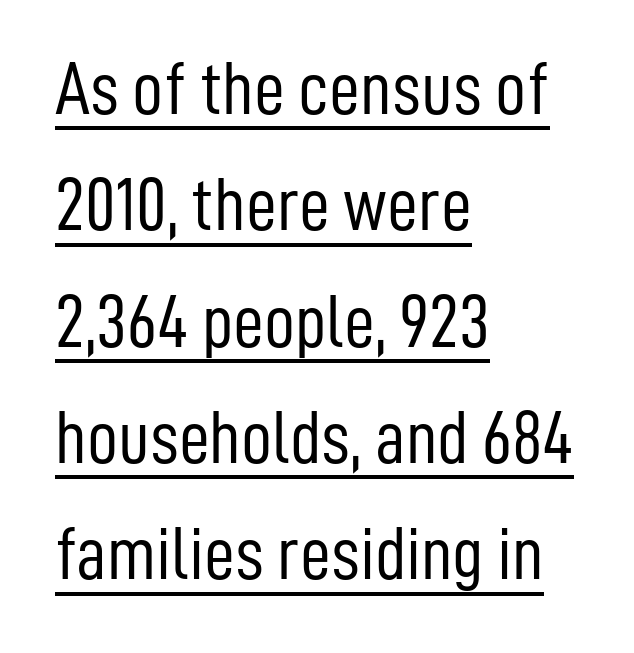
The image shows 76 px light, condensed sans-serif type, upright; set left-aligned, normal line spacing (1.53x), normal letter spacing, underlined; low stroke contrast and a medium x-height.
